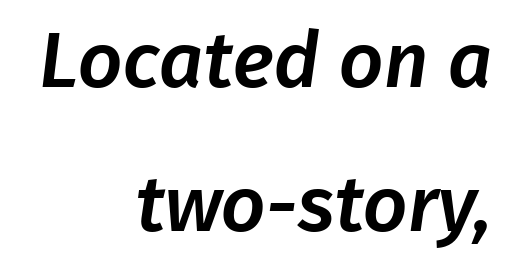
Q: Is the typeface a serif or a sans-serif typeface? A: Sans-serif.
Q: Is the text underlined? A: No.
Q: How is the paragraph aligned? A: Right-aligned.
Q: Is the spacing between letters normal or unusually wide? A: Normal.
Q: Width (condensed, normal, or wide)? A: Normal.
Q: Stroke contrast? A: Low.
Q: x-height? A: Medium.
Q: Monospaced? A: No.
